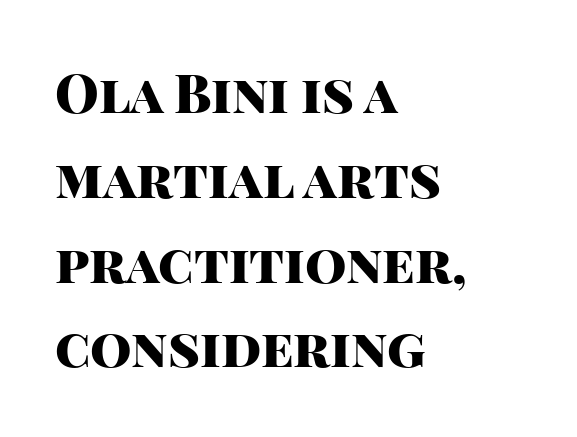
The image shows 53 px heavy sans-serif type, upright; set left-aligned, normal line spacing (1.6x), normal letter spacing, not underlined; high stroke contrast and a large x-height.
